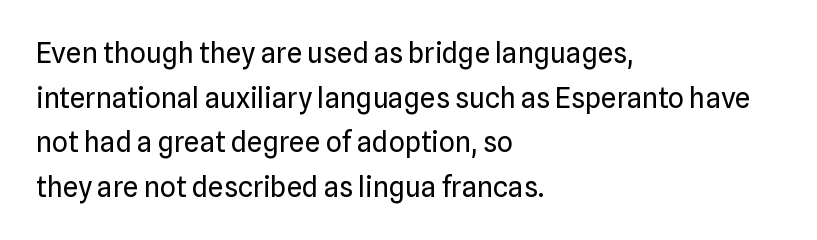
Reading down the column, the eye jumps a familiar distance to each next line. The setting favours the left margin, as ordinary paragraphs usually do. No italicization has been applied; the sample stays upright. Underlining? Definitely not there.
